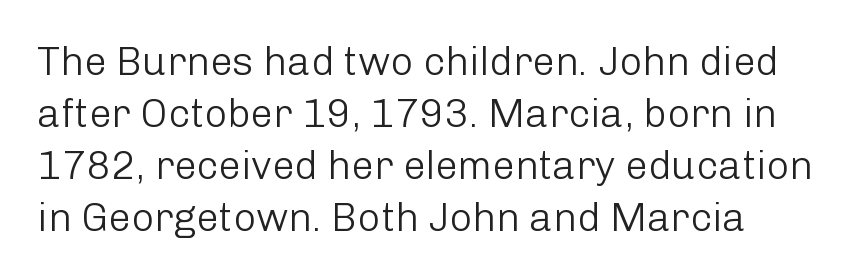
The image shows 40 px light sans-serif type, upright; set normal line spacing (1.3x), normal letter spacing, not underlined; low stroke contrast and a medium x-height.
